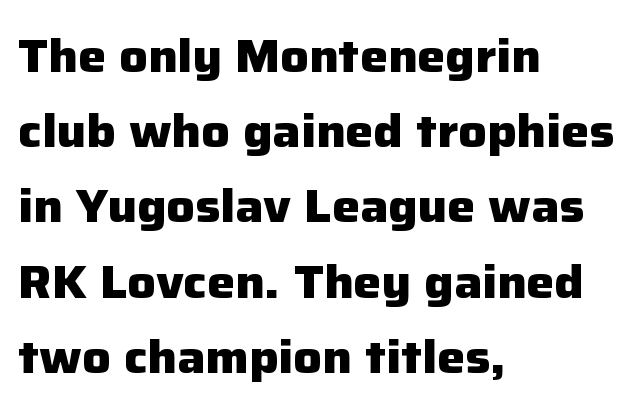
Q: Is the text bold? A: Yes.
Q: Is the text italic (slanted)? A: No, it is upright.
Q: Is the typeface a serif or a sans-serif typeface? A: Sans-serif.
Q: Is the text underlined? A: No.
Q: How is the paragraph aligned? A: Left-aligned.
Q: Is the spacing between letters normal or unusually wide? A: Normal.
Q: Is the spacing between lines tight, normal or loose? A: Normal.
Q: Width (condensed, normal, or wide)? A: Normal.
Q: Stroke contrast? A: Low.
Q: x-height? A: Medium.
Q: Monospaced? A: No.
